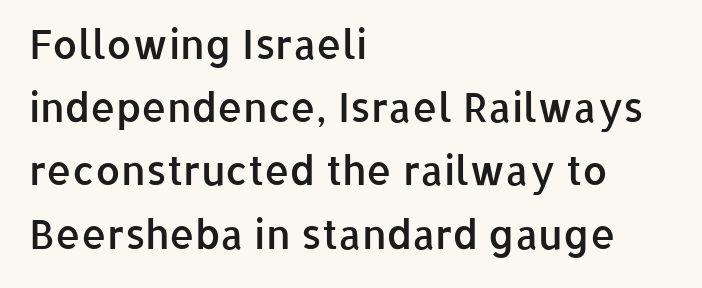
The image shows 40 px semibold sans-serif type, upright; set left-aligned, normal line spacing (1.58x), normal letter spacing, not underlined; low stroke contrast and a medium x-height.
